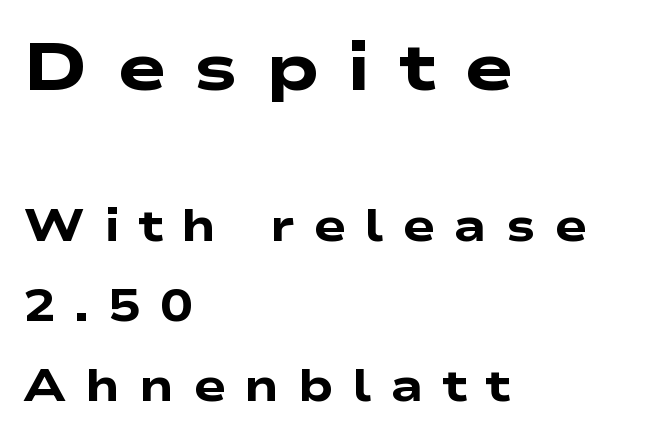
Q: Is the text bold? A: Yes.
Q: Is the typeface a serif or a sans-serif typeface? A: Sans-serif.
Q: Is the text underlined? A: No.
Q: How is the paragraph aligned? A: Left-aligned.
Q: Is the spacing between letters normal or unusually wide? A: Unusually wide.
Q: Which block of text is set in a larger size, the first (top) or the second (bottom)? A: The first (top) one.
Q: Width (condensed, normal, or wide)? A: Wide.
Q: Stroke contrast? A: Low.
Q: x-height? A: Medium.
Q: Monospaced? A: No.
